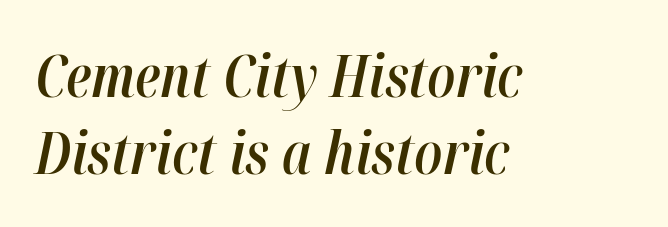
{"italic": "yes", "lean": "right", "slant_degrees": 12, "bold": "semi", "weight": "semibold", "width": "condensed", "stroke_contrast": "high", "x_height": "medium", "monospaced": "no", "underline": "no", "align": "left", "line_spacing": "normal", "line_spacing_ratio": 1.33, "letter_spacing": "normal", "letter_spacing_em": 0.0, "glyph_px": 58}
